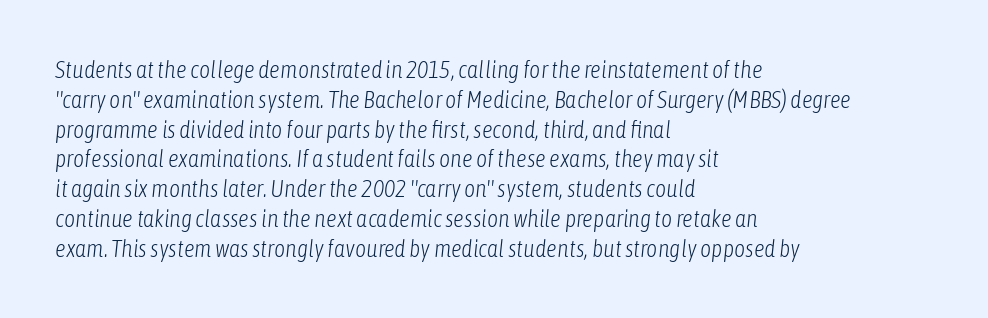
{"italic": "yes", "lean": "right", "slant_degrees": 6, "bold": "no", "underline": "no", "align": "left", "line_spacing_ratio": 1.24, "letter_spacing": "normal", "letter_spacing_em": 0.0, "glyph_px": 24}
